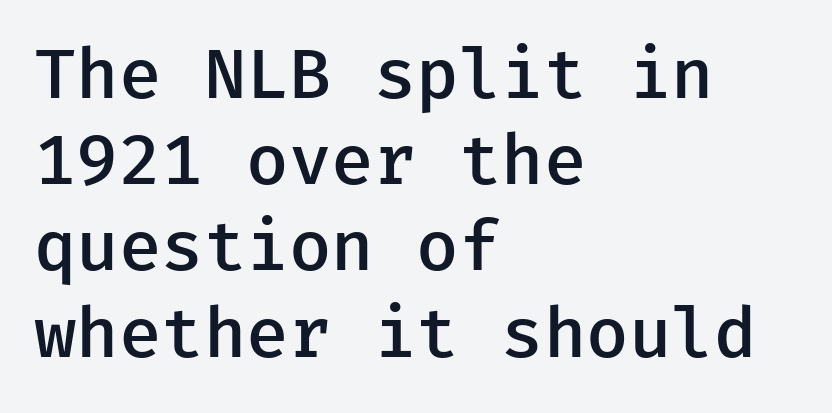
Q: Is the text bold? A: Semi-bold.
Q: Is the text italic (slanted)? A: No, it is upright.
Q: Is the typeface a serif or a sans-serif typeface? A: Sans-serif.
Q: Is the text underlined? A: No.
Q: How is the paragraph aligned? A: Left-aligned.
Q: Is the spacing between letters normal or unusually wide? A: Normal.
Q: Is the spacing between lines tight, normal or loose? A: Normal.
Q: Width (condensed, normal, or wide)? A: Normal.
Q: Stroke contrast? A: Low.
Q: x-height? A: Medium.
Q: Monospaced? A: Yes.
